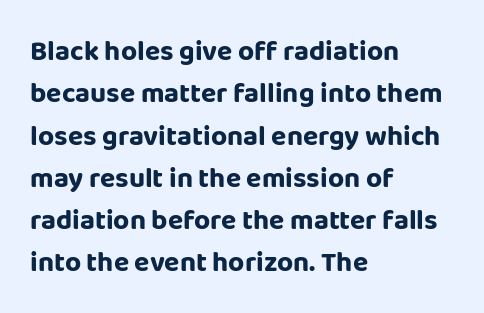
Q: Is the text bold? A: Yes.
Q: Is the text italic (slanted)? A: No, it is upright.
Q: Is the typeface a serif or a sans-serif typeface? A: Sans-serif.
Q: Is the text underlined? A: No.
Q: How is the paragraph aligned? A: Left-aligned.
Q: Is the spacing between letters normal or unusually wide? A: Normal.
Q: Is the spacing between lines tight, normal or loose? A: Normal.
Q: Width (condensed, normal, or wide)? A: Normal.
Q: Stroke contrast? A: Low.
Q: x-height? A: Large.
Q: Monospaced? A: No.
